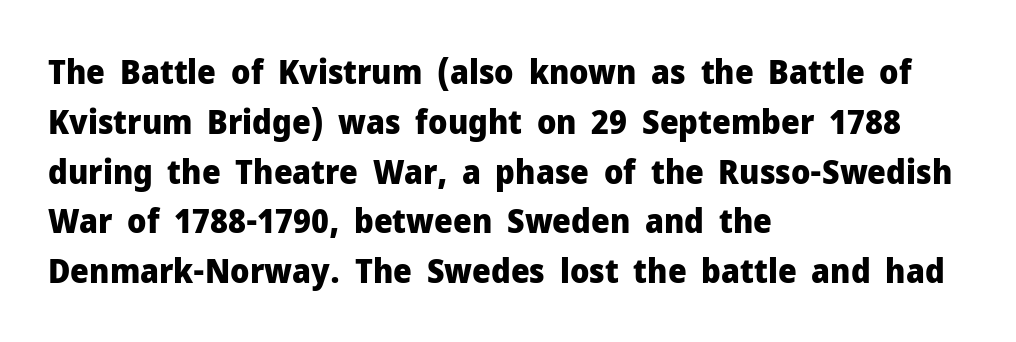
The image shows 33 px heavy sans-serif type, upright; set left-aligned, normal line spacing (1.51x), normal letter spacing, not underlined; low stroke contrast and a medium x-height.
